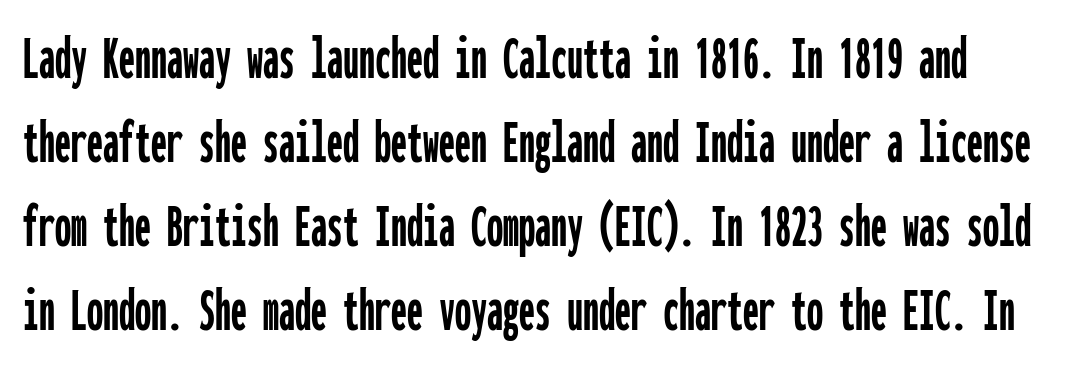
{"serif": "no", "italic": "no", "width": "condensed", "stroke_contrast": "low", "x_height": "medium", "monospaced": "yes", "underline": "no", "line_spacing": "normal", "line_spacing_ratio": 1.31, "letter_spacing": "normal", "letter_spacing_em": 0.0, "glyph_px": 64}
